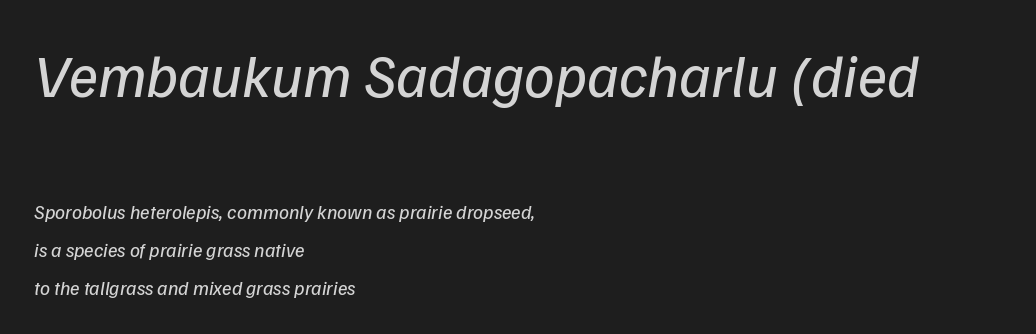
The image shows 61 px regular-weight type, italic (leaning right); set left-aligned, line spacing 1.89x, normal letter spacing, not underlined; the first (top) block is 3.05x larger; low stroke contrast and a medium x-height.
